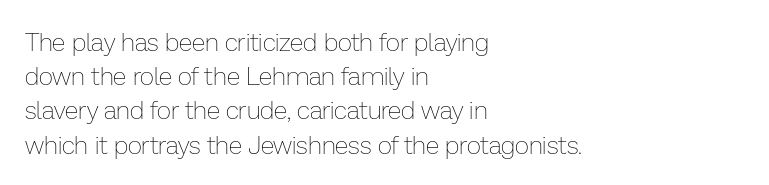
{"italic": "no", "bold": "no", "underline": "no", "align": "left", "line_spacing": "normal", "line_spacing_ratio": 1.37, "letter_spacing": "normal", "letter_spacing_em": 0.0, "glyph_px": 25}
